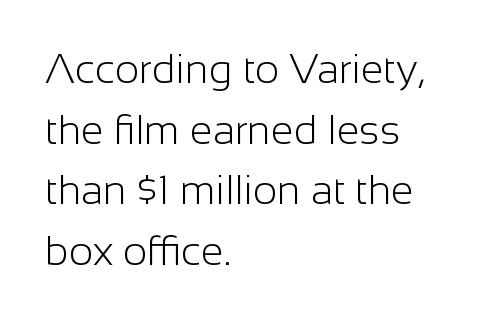
{"serif": "no", "italic": "no", "bold": "no", "weight": "light", "width": "normal", "stroke_contrast": "low", "x_height": "medium", "monospaced": "no", "underline": "no", "align": "left", "line_spacing": "normal", "line_spacing_ratio": 1.48, "letter_spacing": "normal", "letter_spacing_em": 0.0, "glyph_px": 41}
